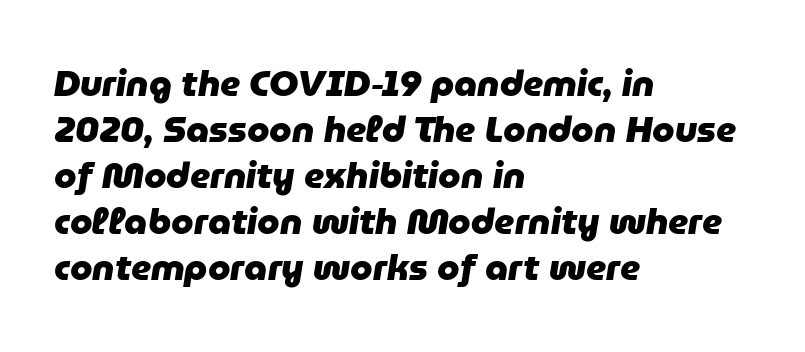
{"italic": "yes", "lean": "right", "slant_degrees": 9, "bold": "yes", "weight": "heavy", "width": "normal", "stroke_contrast": "low", "x_height": "medium", "monospaced": "no", "underline": "no", "align": "left", "line_spacing": "normal", "line_spacing_ratio": 1.28, "letter_spacing": "normal", "letter_spacing_em": 0.0, "glyph_px": 36}
